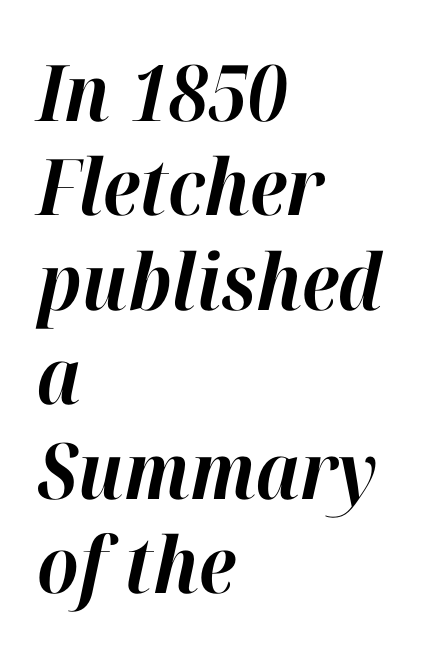
{"italic": "yes", "lean": "right", "slant_degrees": 12, "bold": "yes", "weight": "bold", "width": "normal", "stroke_contrast": "high", "x_height": "medium", "monospaced": "no", "underline": "no", "align": "left", "line_spacing_ratio": 1.21, "letter_spacing": "normal", "letter_spacing_em": 0.0, "glyph_px": 78}
